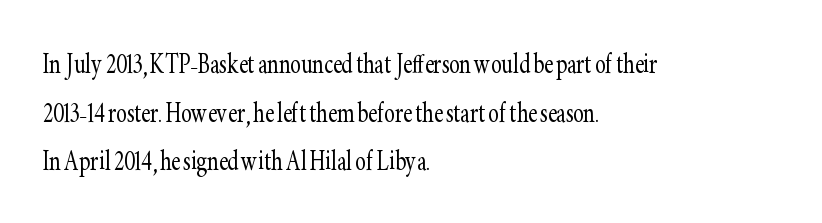
The image shows 32 px light, condensed serif type, upright; set left-aligned, normal line spacing (1.52x), normal letter spacing, not underlined; low stroke contrast and a small x-height.
